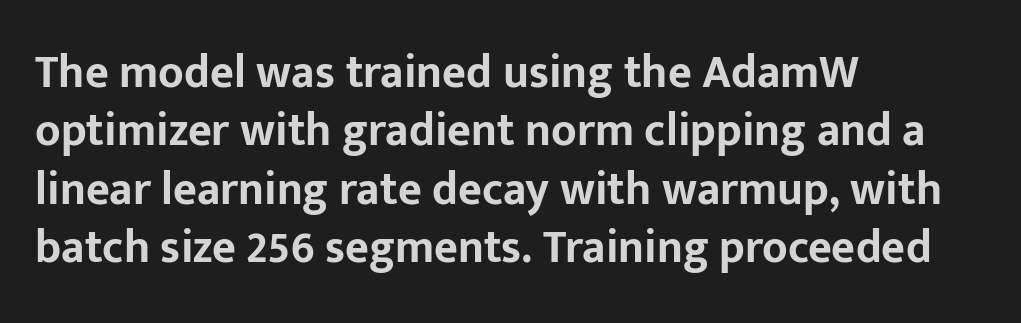
Q: Is the text bold? A: Yes.
Q: Is the text italic (slanted)? A: No, it is upright.
Q: Is the typeface a serif or a sans-serif typeface? A: Sans-serif.
Q: Is the text underlined? A: No.
Q: How is the paragraph aligned? A: Left-aligned.
Q: Is the spacing between letters normal or unusually wide? A: Normal.
Q: Is the spacing between lines tight, normal or loose? A: Normal.
Q: Width (condensed, normal, or wide)? A: Normal.
Q: Stroke contrast? A: Low.
Q: x-height? A: Medium.
Q: Monospaced? A: No.
